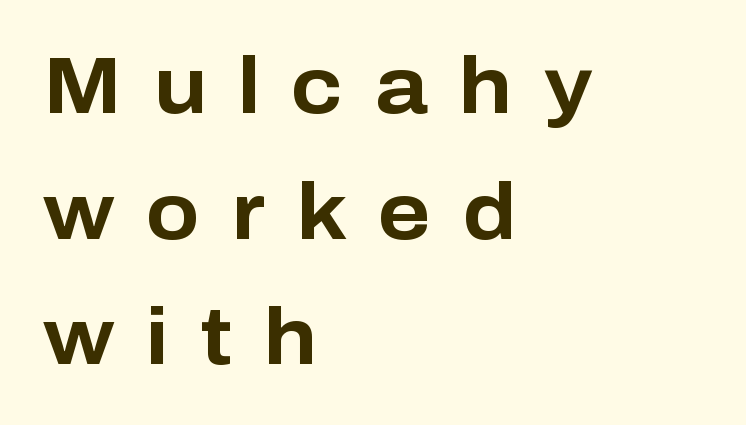
Each glyph is drawn with heavy, bold strokes. Clear beneath every line of the passage. The font family rendered here belongs to the sans-serif group. These lines are rendered in a variable-pitch font. The lines are quadded left.
